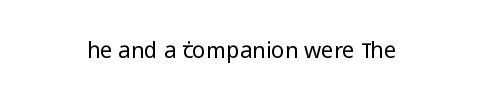
Q: Is the text bold? A: No.
Q: Is the text italic (slanted)? A: No, it is upright.
Q: Is the text underlined? A: No.
Q: Is the spacing between letters normal or unusually wide? A: Normal.
